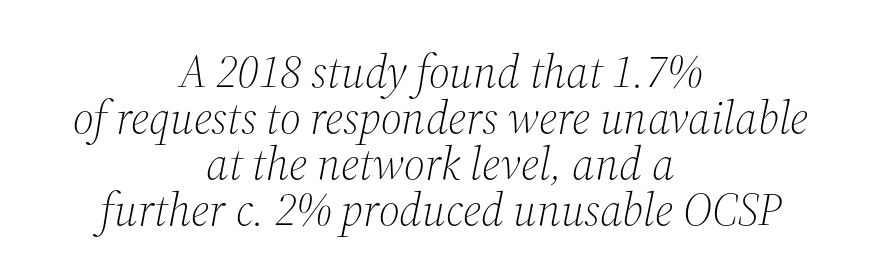
Q: Is the text bold? A: No.
Q: Is the text italic (slanted)? A: Yes, it leans right by about 12 degrees.
Q: Is the typeface a serif or a sans-serif typeface? A: Serif.
Q: Is the text underlined? A: No.
Q: How is the paragraph aligned? A: Centered.
Q: Is the spacing between letters normal or unusually wide? A: Normal.
Q: Is the spacing between lines tight, normal or loose? A: Tight.
Q: Width (condensed, normal, or wide)? A: Normal.
Q: Stroke contrast? A: Medium.
Q: x-height? A: Medium.
Q: Monospaced? A: No.
